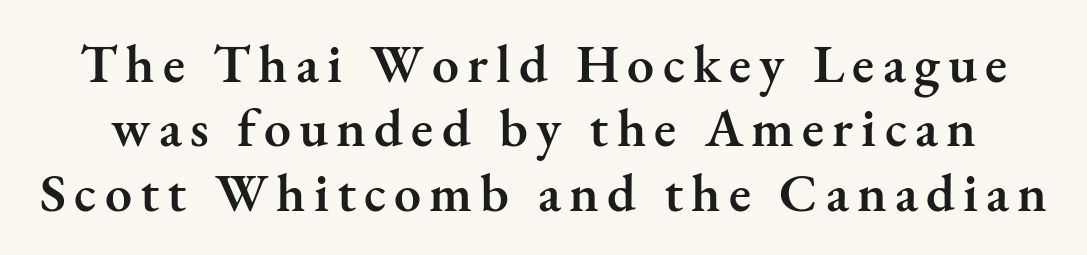
{"serif": "yes", "italic": "no", "bold": "semi", "weight": "semibold", "width": "normal", "stroke_contrast": "medium", "x_height": "small", "monospaced": "no", "underline": "no", "line_spacing_ratio": 1.19, "glyph_px": 54}
